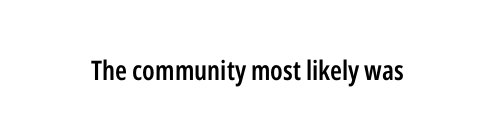
Q: Is the text bold? A: Semi-bold.
Q: Is the text italic (slanted)? A: No, it is upright.
Q: Is the text underlined? A: No.
Q: Is the spacing between letters normal or unusually wide? A: Normal.
